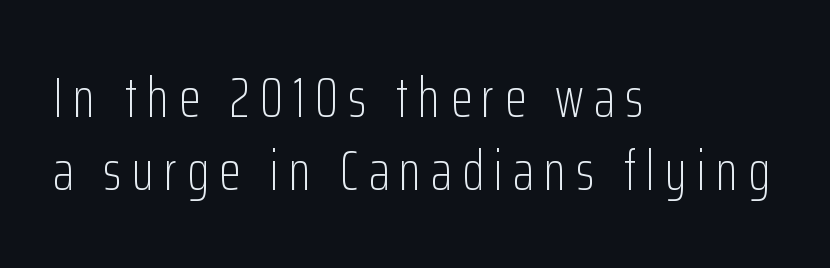
These lines are rendered in a variable-pitch font. These lines are composed in type without serifs. The axis of the letterforms is exactly vertical. Glance below the letters and you will spot only blank space. The font is comparable to plain body text, perhaps lighter. A student would call this left alignment; a typographer would say flush left, rag right.
